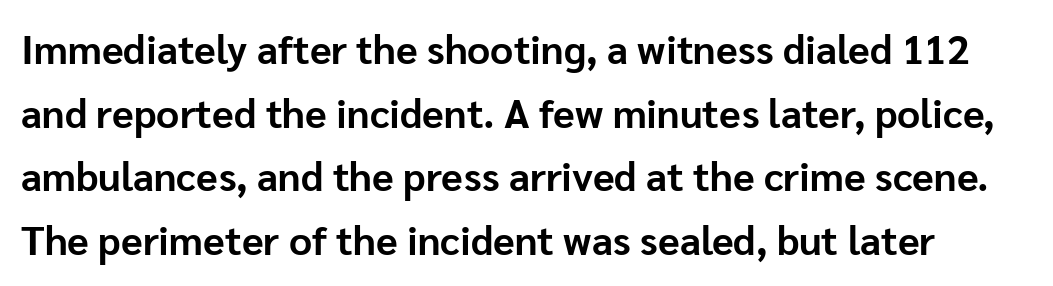
Horizontal bands of white between lines are of average thickness. The tracking reads as untouched default to a designer's eye. A roman cut, with each character standing at attention. A sans-serif font was chosen for this passage. Character widths vary here, with narrow letters taking less room than wide ones. Just letters on the line, the space beneath them empty.
